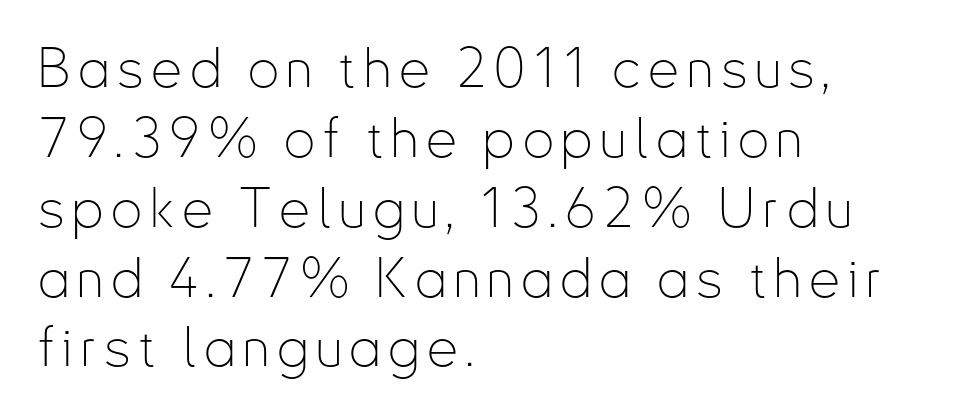
Q: Is the text bold? A: No.
Q: Is the text italic (slanted)? A: No, it is upright.
Q: Is the typeface a serif or a sans-serif typeface? A: Sans-serif.
Q: Is the text underlined? A: No.
Q: How is the paragraph aligned? A: Left-aligned.
Q: Is the spacing between lines tight, normal or loose? A: Normal.
Q: Width (condensed, normal, or wide)? A: Condensed.
Q: Stroke contrast? A: Low.
Q: x-height? A: Small.
Q: Monospaced? A: No.
